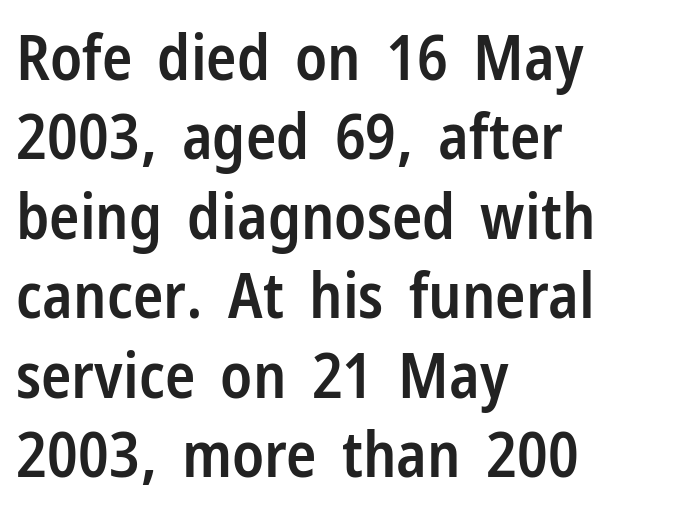
The image shows 63 px semibold, condensed sans-serif type, upright; set left-aligned, normal line spacing (1.26x), normal letter spacing, not underlined; low stroke contrast and a medium x-height.
